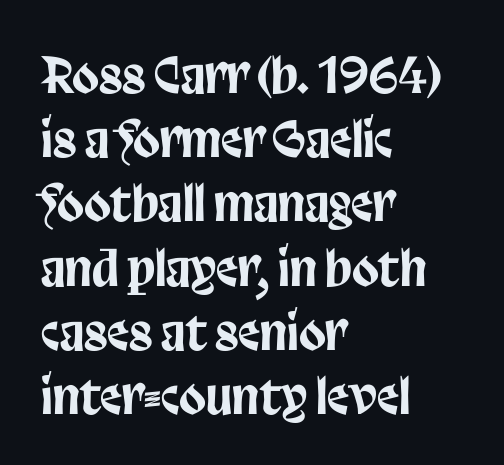
Q: Is the text italic (slanted)? A: No, it is upright.
Q: Is the typeface a serif or a sans-serif typeface? A: Sans-serif.
Q: Is the text underlined? A: No.
Q: How is the paragraph aligned? A: Left-aligned.
Q: Is the spacing between letters normal or unusually wide? A: Normal.
Q: Is the spacing between lines tight, normal or loose? A: Normal.
Q: Width (condensed, normal, or wide)? A: Condensed.
Q: Stroke contrast? A: Low.
Q: x-height? A: Large.
Q: Monospaced? A: No.
